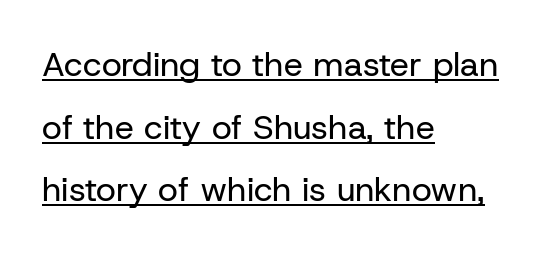
The image shows 34 px regular-weight sans-serif type, upright; set left-aligned, line spacing 1.84x, normal letter spacing, underlined; low stroke contrast and a medium x-height.
